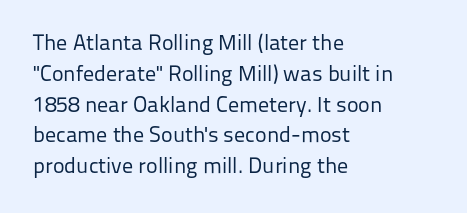
Q: Is the text bold? A: No.
Q: Is the text italic (slanted)? A: No, it is upright.
Q: Is the text underlined? A: No.
Q: How is the paragraph aligned? A: Left-aligned.
Q: Is the spacing between letters normal or unusually wide? A: Normal.
Q: Is the spacing between lines tight, normal or loose? A: Normal.
